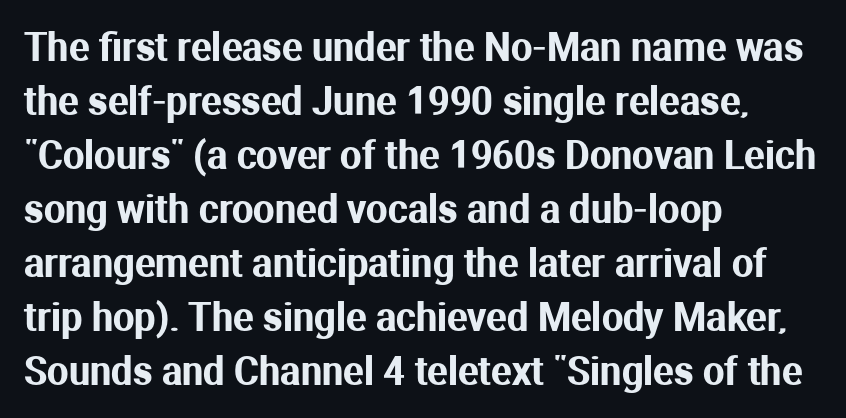
{"serif": "no", "italic": "no", "width": "normal", "stroke_contrast": "medium", "x_height": "medium", "monospaced": "no", "underline": "no", "align": "left", "line_spacing": "normal", "line_spacing_ratio": 1.42, "letter_spacing": "normal", "letter_spacing_em": 0.0, "glyph_px": 38}
